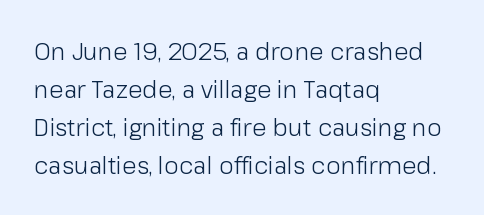
Q: Is the text bold? A: No.
Q: Is the text italic (slanted)? A: No, it is upright.
Q: Is the text underlined? A: No.
Q: How is the paragraph aligned? A: Left-aligned.
Q: Is the spacing between letters normal or unusually wide? A: Normal.
Q: Is the spacing between lines tight, normal or loose? A: Normal.
